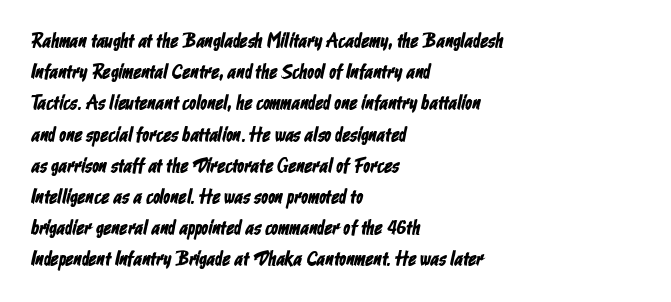
Q: Is the text underlined? A: No.
Q: How is the paragraph aligned? A: Left-aligned.
Q: Is the spacing between letters normal or unusually wide? A: Normal.
Q: Is the spacing between lines tight, normal or loose? A: Normal.
